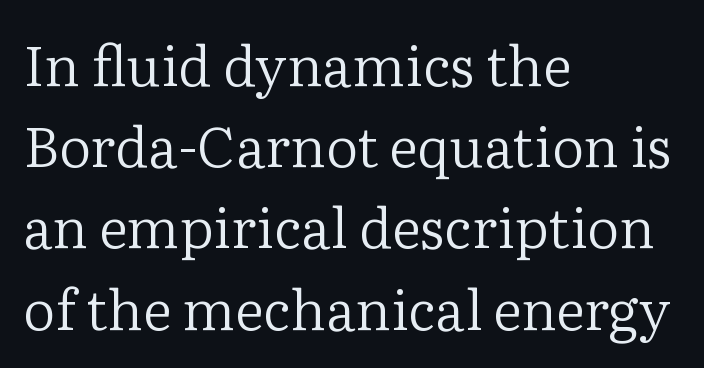
Q: Is the text bold? A: No.
Q: Is the text italic (slanted)? A: No, it is upright.
Q: Is the typeface a serif or a sans-serif typeface? A: Serif.
Q: Is the text underlined? A: No.
Q: How is the paragraph aligned? A: Left-aligned.
Q: Is the spacing between letters normal or unusually wide? A: Normal.
Q: Is the spacing between lines tight, normal or loose? A: Normal.
Q: Width (condensed, normal, or wide)? A: Normal.
Q: Stroke contrast? A: Low.
Q: x-height? A: Medium.
Q: Monospaced? A: No.
